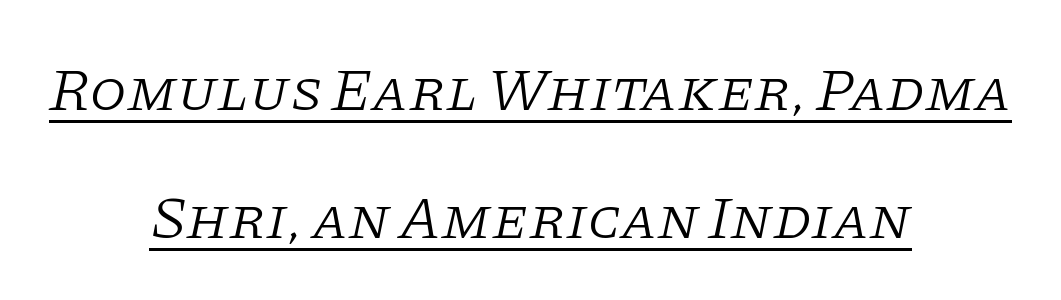
The image shows 60 px light serif type, italic (leaning right); set centered, loose line spacing (2.13x), normal letter spacing, underlined; low stroke contrast and a large x-height.
